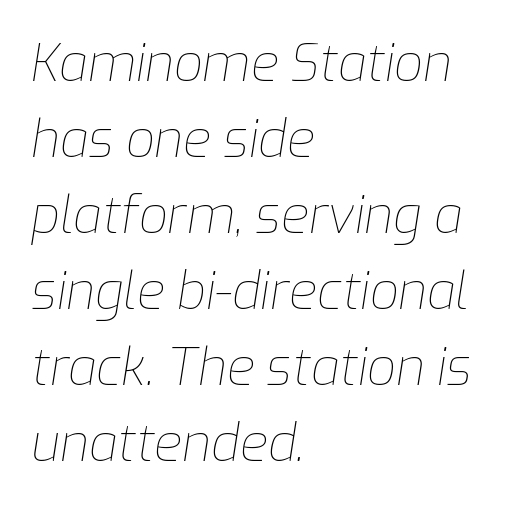
Quick note: italic. The area under the type is left untouched. Proportional: the letters do not fall into vertical columns. These lines sit exactly where default settings would place them. Compared with typical body copy, the letter spacing here is the same.
